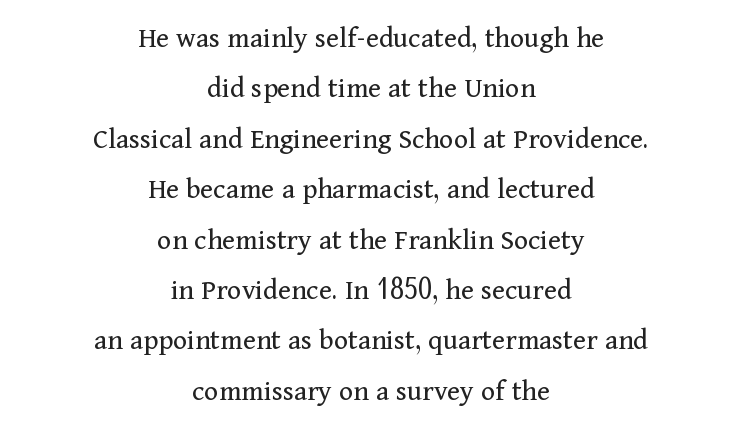
{"serif": "yes", "italic": "no", "bold": "no", "weight": "regular", "width": "normal", "stroke_contrast": "medium", "x_height": "medium", "monospaced": "no", "underline": "no", "align": "center", "line_spacing": "normal", "line_spacing_ratio": 1.68, "letter_spacing": "normal", "letter_spacing_em": 0.0, "glyph_px": 30}
